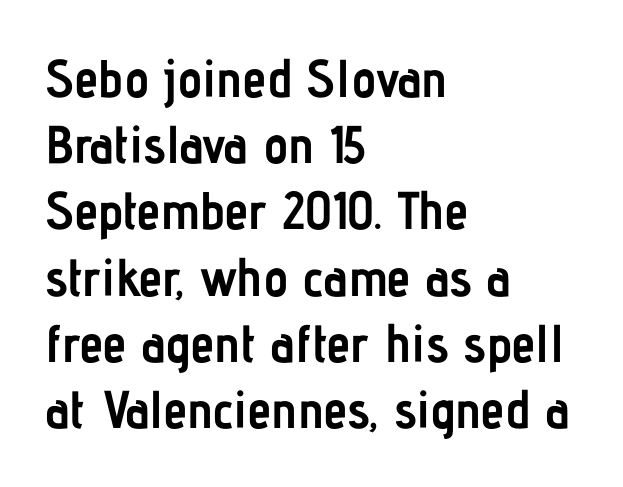
Q: Is the text bold? A: Yes.
Q: Is the text italic (slanted)? A: No, it is upright.
Q: Is the typeface a serif or a sans-serif typeface? A: Sans-serif.
Q: Is the text underlined? A: No.
Q: How is the paragraph aligned? A: Left-aligned.
Q: Is the spacing between letters normal or unusually wide? A: Normal.
Q: Is the spacing between lines tight, normal or loose? A: Normal.
Q: Width (condensed, normal, or wide)? A: Condensed.
Q: Stroke contrast? A: Low.
Q: x-height? A: Medium.
Q: Monospaced? A: No.
